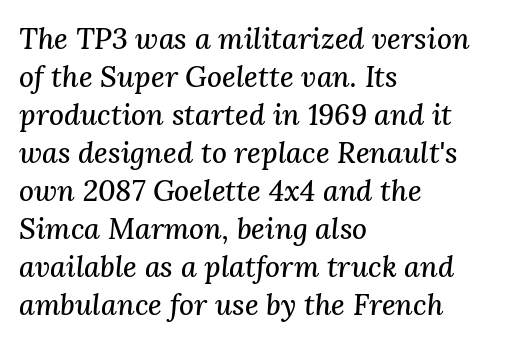
The image shows 29 px serif type, italic (leaning right); set left-aligned, normal line spacing (1.31x), normal letter spacing, not underlined; medium stroke contrast and a medium x-height.
